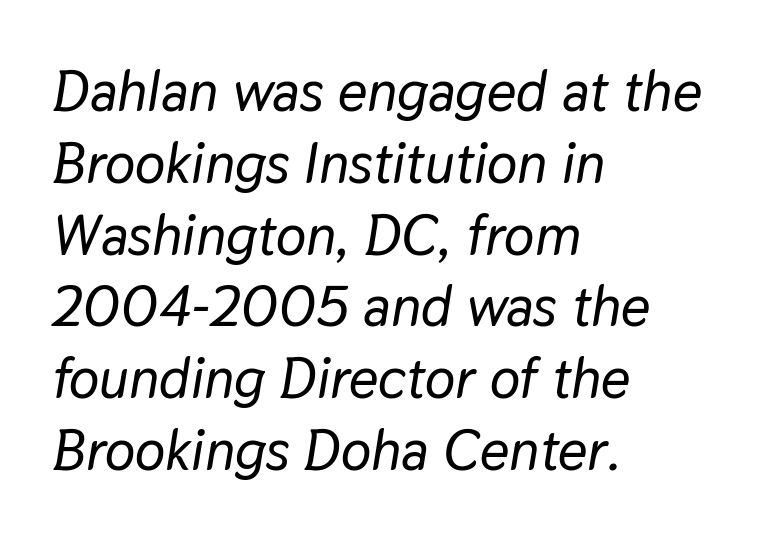
The image shows 57 px text type, italic (leaning right); set left-aligned, normal line spacing (1.26x), normal letter spacing, not underlined; low stroke contrast and a medium x-height.
